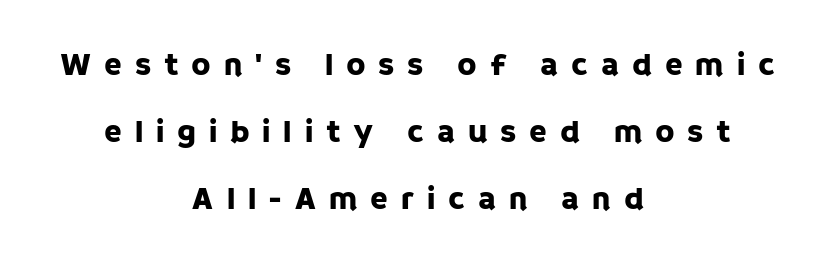
Underline: absent. Line starts and ends both wander, symmetrically. Glyph-to-glyph distance is far greater than everyday printed text. Think of a printed novel: that variable character pitch is what you see here. Reading down the column, the eye jumps a long way to each next line. You can tell it's not italic because the verticals are truly vertical.
